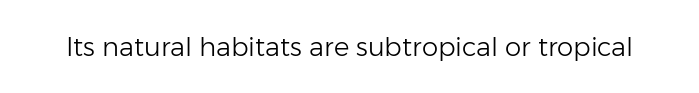
The image shows 26 px text type, upright; set normal letter spacing, not underlined.
